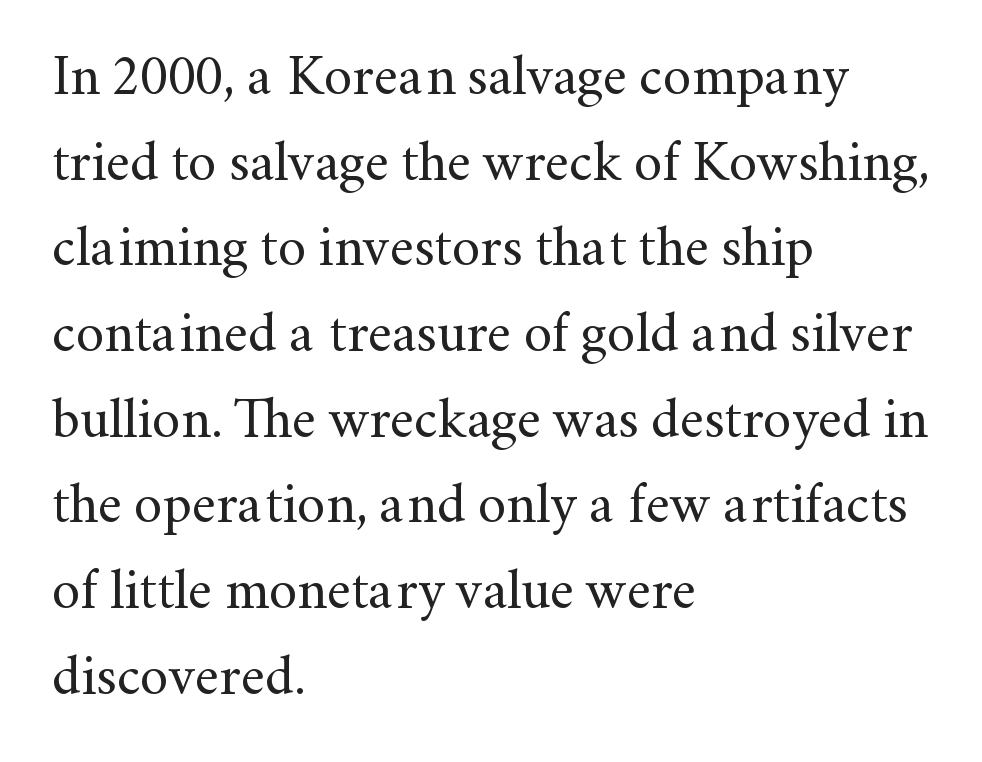
{"serif": "yes", "italic": "no", "bold": "no", "weight": "regular", "width": "normal", "stroke_contrast": "medium", "x_height": "small", "monospaced": "no", "underline": "no", "align": "left", "line_spacing": "normal", "line_spacing_ratio": 1.53, "letter_spacing": "normal", "letter_spacing_em": 0.0, "glyph_px": 56}
